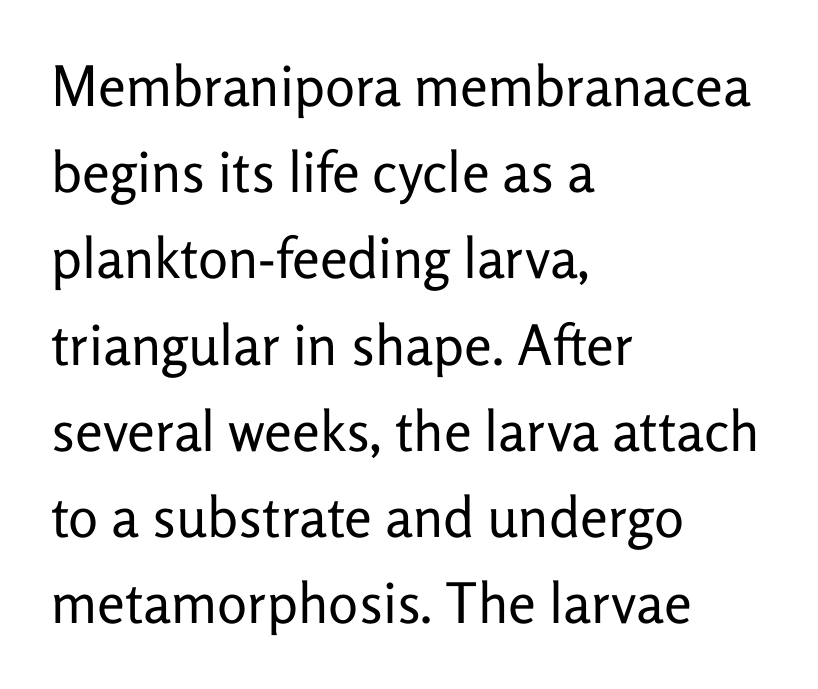
Q: Is the text bold? A: No.
Q: Is the text italic (slanted)? A: No, it is upright.
Q: Is the typeface a serif or a sans-serif typeface? A: Sans-serif.
Q: Is the text underlined? A: No.
Q: How is the paragraph aligned? A: Left-aligned.
Q: Is the spacing between letters normal or unusually wide? A: Normal.
Q: Is the spacing between lines tight, normal or loose? A: Normal.
Q: Width (condensed, normal, or wide)? A: Normal.
Q: Stroke contrast? A: Low.
Q: x-height? A: Medium.
Q: Monospaced? A: No.
